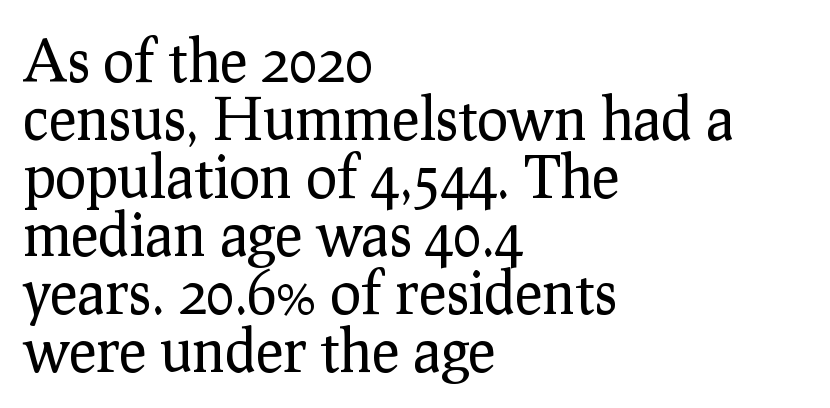
{"serif": "yes", "italic": "no", "bold": "no", "weight": "regular", "width": "normal", "stroke_contrast": "low", "x_height": "medium", "monospaced": "no", "underline": "no", "align": "left", "line_spacing": "tight", "line_spacing_ratio": 1.0, "letter_spacing": "normal", "letter_spacing_em": 0.0, "glyph_px": 58}
